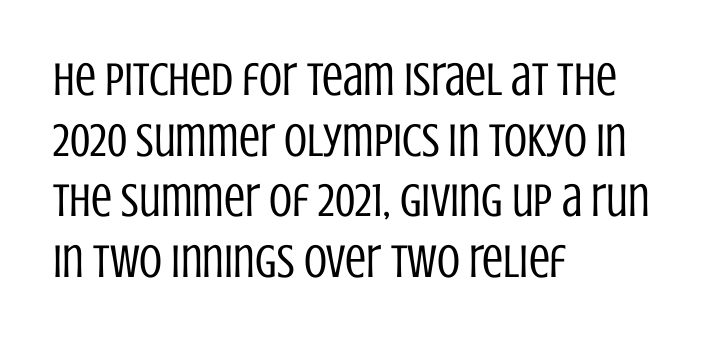
Q: Is the text bold? A: No.
Q: Is the text italic (slanted)? A: No, it is upright.
Q: Is the typeface a serif or a sans-serif typeface? A: Sans-serif.
Q: Is the text underlined? A: No.
Q: How is the paragraph aligned? A: Left-aligned.
Q: Is the spacing between letters normal or unusually wide? A: Normal.
Q: Is the spacing between lines tight, normal or loose? A: Normal.
Q: Width (condensed, normal, or wide)? A: Condensed.
Q: Stroke contrast? A: Low.
Q: x-height? A: Large.
Q: Monospaced? A: No.
